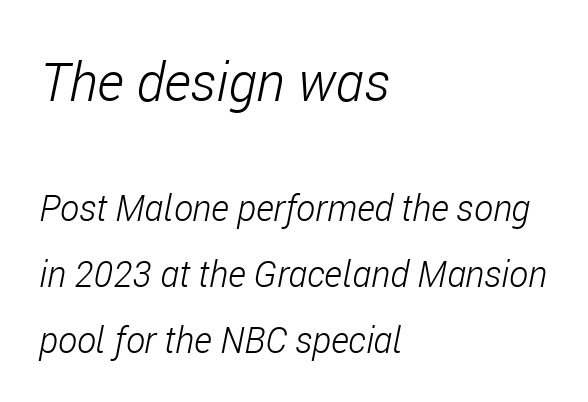
The passage shown is not bold in any degree. Notice how the stems are inclined rather than vertical — that's the hallmark of italics. The foot of each line stays bare and open. How are the letters spaced? Ordinarily, with no added tracking. The earlier block is typeset at a bigger size than the later block.
